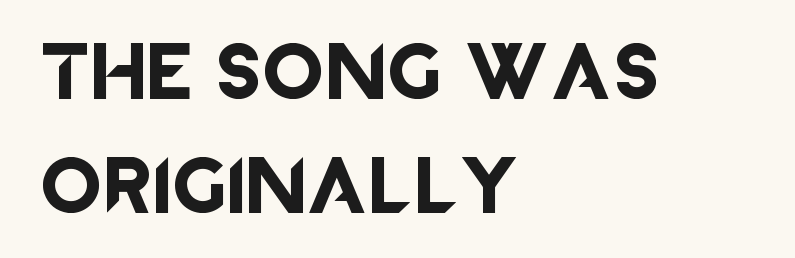
The image shows 59 px sans-serif type, upright; set left-aligned, loose line spacing (1.93x), not underlined; low stroke contrast and a large x-height.
